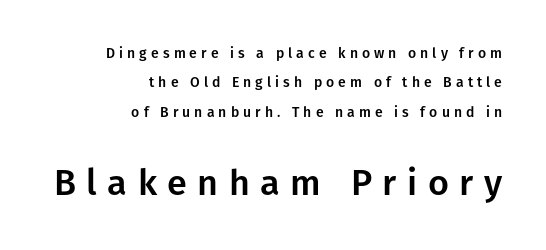
Q: Is the text italic (slanted)? A: No, it is upright.
Q: Is the typeface a serif or a sans-serif typeface? A: Sans-serif.
Q: Is the text underlined? A: No.
Q: How is the paragraph aligned? A: Right-aligned.
Q: Is the spacing between letters normal or unusually wide? A: Unusually wide.
Q: Is the spacing between lines tight, normal or loose? A: Loose.
Q: Which block of text is set in a larger size, the first (top) or the second (bottom)? A: The second (bottom) one.
Q: Width (condensed, normal, or wide)? A: Normal.
Q: Stroke contrast? A: Low.
Q: x-height? A: Medium.
Q: Monospaced? A: No.
